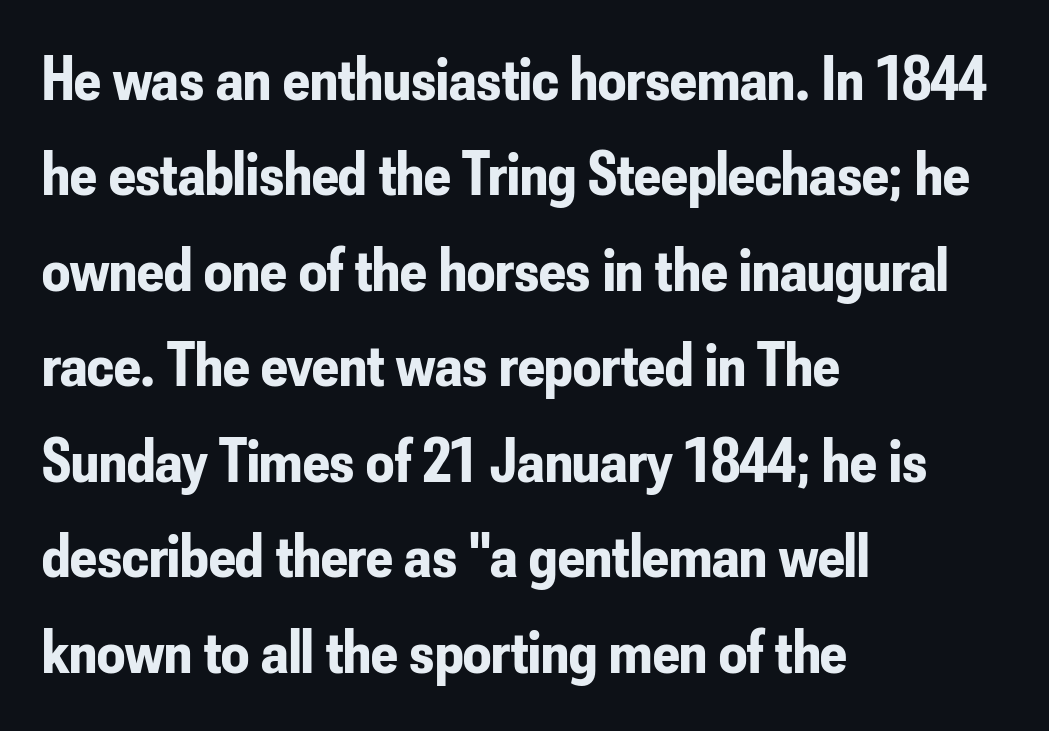
{"serif": "no", "italic": "no", "bold": "yes", "weight": "bold", "width": "condensed", "stroke_contrast": "low", "x_height": "small", "monospaced": "no", "underline": "no", "align": "left", "line_spacing": "normal", "line_spacing_ratio": 1.54, "letter_spacing": "normal", "letter_spacing_em": 0.0, "glyph_px": 62}
